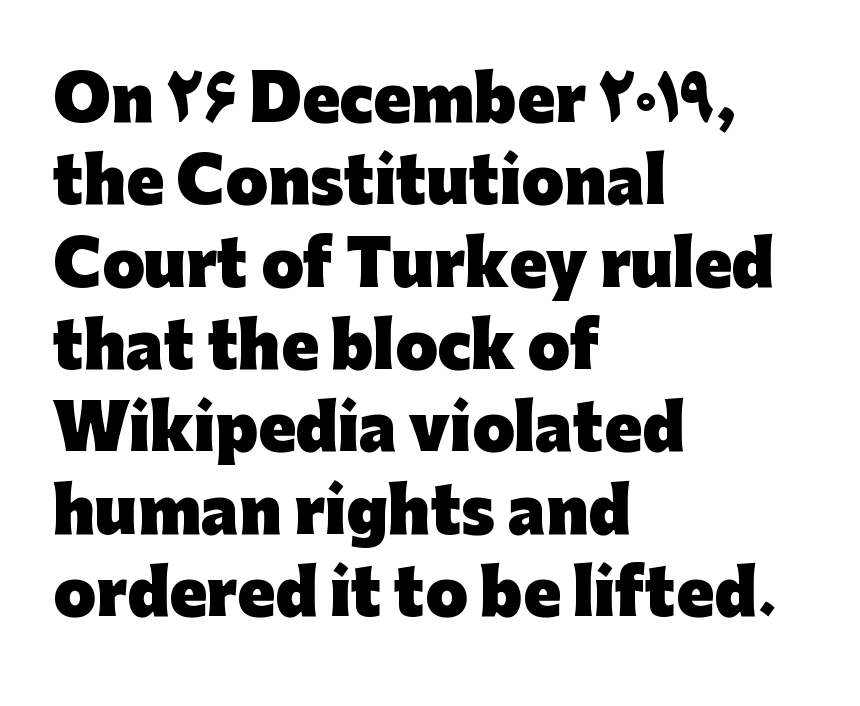
Q: Is the text bold? A: Yes.
Q: Is the text italic (slanted)? A: No, it is upright.
Q: Is the typeface a serif or a sans-serif typeface? A: Sans-serif.
Q: Is the text underlined? A: No.
Q: How is the paragraph aligned? A: Left-aligned.
Q: Is the spacing between letters normal or unusually wide? A: Normal.
Q: Is the spacing between lines tight, normal or loose? A: Normal.
Q: Width (condensed, normal, or wide)? A: Normal.
Q: Stroke contrast? A: Low.
Q: x-height? A: Medium.
Q: Monospaced? A: No.
